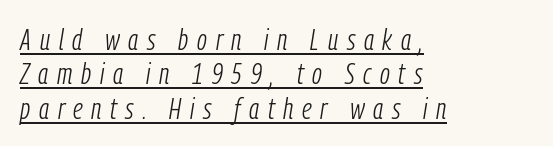
Honestly, the rows look squashed on top of each other. The letters are spread apart with noticeably loose tracking. Glance below the letters and you will spot a drawn line. Does the lettering tilt? It does — this is italic. The text block is weighted toward the left margin, trailing off unevenly rightward. You could not count columns in this text — the font is proportionally spaced.
